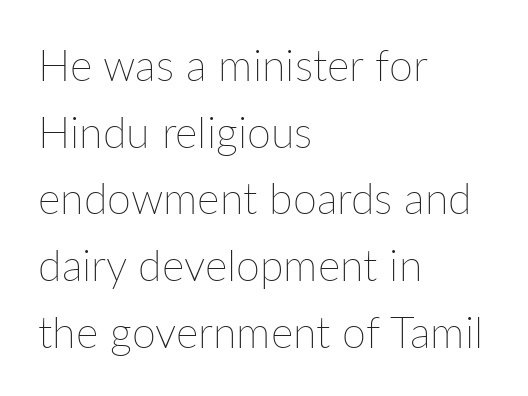
{"italic": "no", "bold": "no", "weight": "thin", "width": "normal", "stroke_contrast": "low", "x_height": "medium", "monospaced": "no", "underline": "no", "align": "left", "line_spacing": "normal", "line_spacing_ratio": 1.55, "letter_spacing": "normal", "letter_spacing_em": 0.0, "glyph_px": 43}
